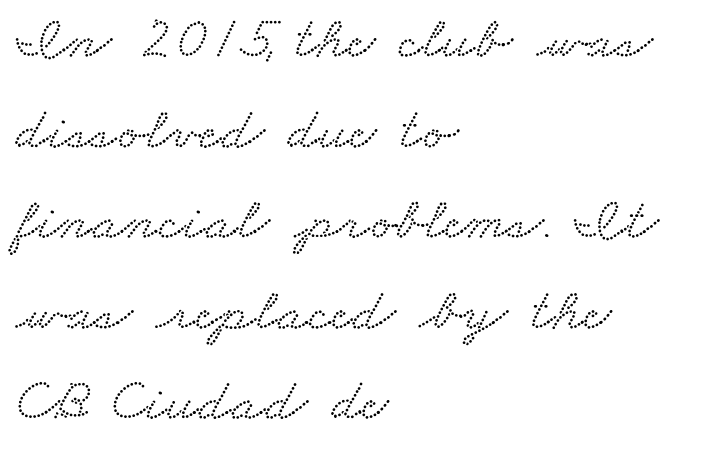
The image shows 60 px wide serif type; set left-aligned, normal line spacing (1.51x), normal letter spacing, not underlined; low stroke contrast and a small x-height.
